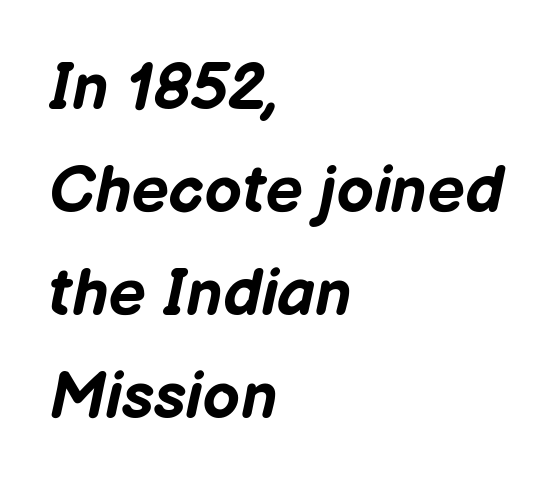
Here the glyphs are tracked normally, forming tight word shapes. Quick note: underline off. The compositor pushed each line to the left boundary. Italic: yes, the glyphs are oblique. The rendering uses natural spacing where letterforms have individual widths. The strokes are fattened all the way to bold.
